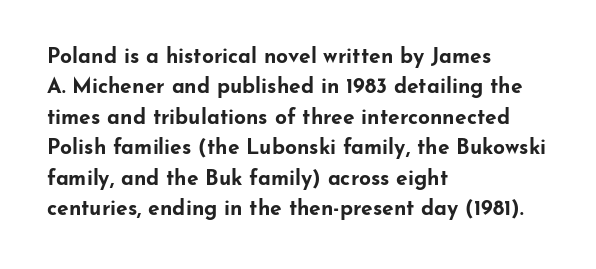
The image shows 21 px bold type, upright; set left-aligned, normal line spacing (1.45x), normal letter spacing, not underlined.
